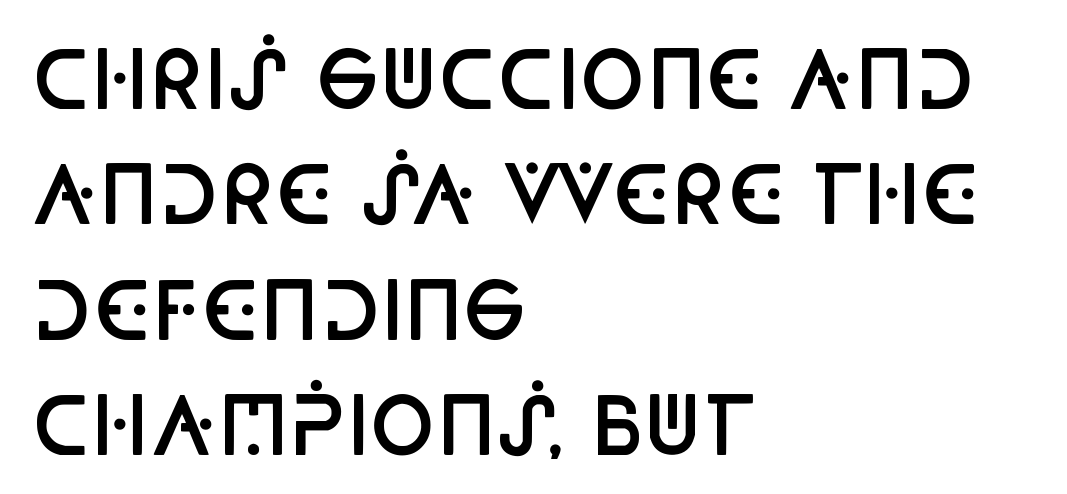
Q: Is the text bold? A: Semi-bold.
Q: Is the text italic (slanted)? A: No, it is upright.
Q: Is the typeface a serif or a sans-serif typeface? A: Sans-serif.
Q: Is the text underlined? A: No.
Q: How is the paragraph aligned? A: Left-aligned.
Q: Is the spacing between letters normal or unusually wide? A: Normal.
Q: Is the spacing between lines tight, normal or loose? A: Normal.
Q: Width (condensed, normal, or wide)? A: Condensed.
Q: Stroke contrast? A: Low.
Q: x-height? A: Large.
Q: Monospaced? A: No.
